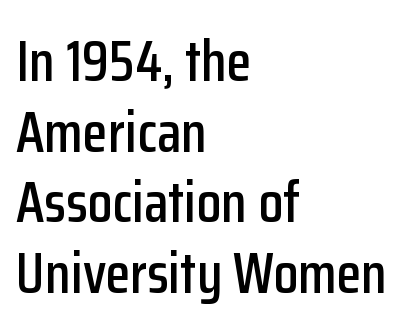
Q: Is the text italic (slanted)? A: No, it is upright.
Q: Is the typeface a serif or a sans-serif typeface? A: Sans-serif.
Q: Is the text underlined? A: No.
Q: How is the paragraph aligned? A: Left-aligned.
Q: Is the spacing between letters normal or unusually wide? A: Normal.
Q: Width (condensed, normal, or wide)? A: Condensed.
Q: Stroke contrast? A: Low.
Q: x-height? A: Medium.
Q: Monospaced? A: No.
